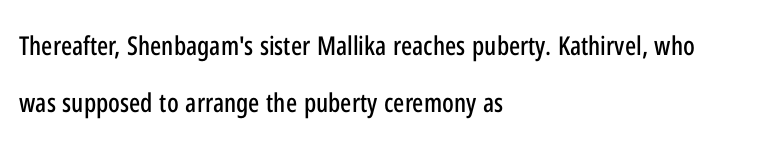
{"italic": "no", "underline": "no", "align": "left", "line_spacing": "loose", "line_spacing_ratio": 2.2, "letter_spacing": "normal", "letter_spacing_em": 0.0, "glyph_px": 26}
